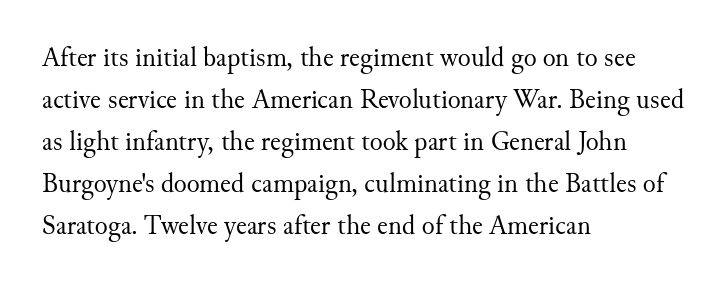
Each new line begins a customary step beneath the previous one. The passage shown is not underscored anywhere. Weight: not bold — regular or lighter. Nope, not italic — everything's standing straight. A classic flush-left, rag-right setting is used for this passage.
